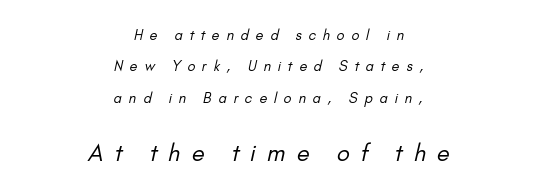
A clean baseline with only descenders dipping below it. If you measured baseline to baseline, you'd find a long distance. The letters are spread apart with noticeably loose tracking. Character size in the trailing block exceeds that of the leading block. Bold? No — there's no thickening of the strokes.
